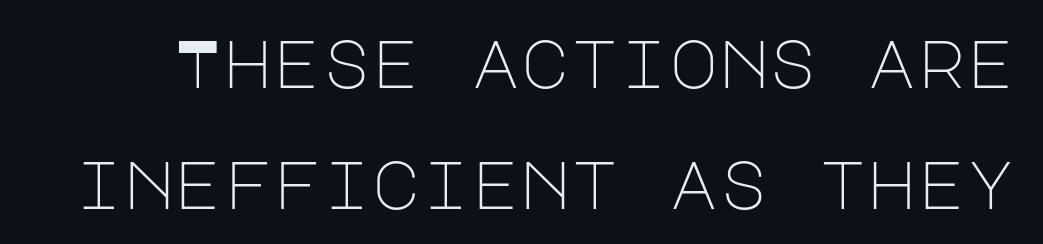
The image shows 67 px light sans-serif type, upright; set line spacing 1.81x, normal letter spacing, not underlined; low stroke contrast and a large x-height.
